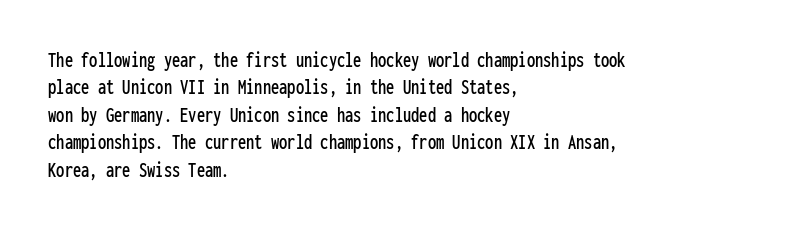
{"italic": "no", "underline": "no", "align": "left", "line_spacing": "normal", "line_spacing_ratio": 1.25, "letter_spacing": "normal", "letter_spacing_em": 0.0, "glyph_px": 22}
